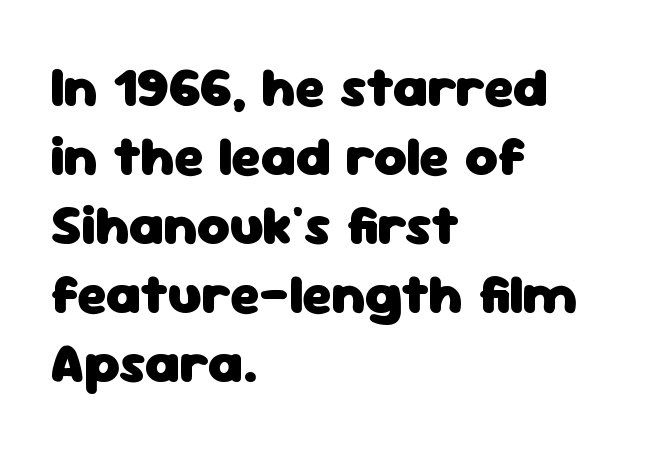
Q: Is the text bold? A: Yes.
Q: Is the text italic (slanted)? A: No, it is upright.
Q: Is the typeface a serif or a sans-serif typeface? A: Sans-serif.
Q: Is the text underlined? A: No.
Q: How is the paragraph aligned? A: Left-aligned.
Q: Is the spacing between letters normal or unusually wide? A: Normal.
Q: Width (condensed, normal, or wide)? A: Normal.
Q: Stroke contrast? A: Low.
Q: x-height? A: Medium.
Q: Monospaced? A: No.
